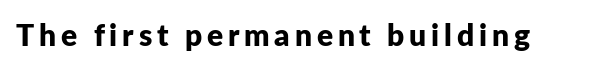
The face used here is proportionally spaced, like ordinary book or web type. Each letter's strokes conclude bluntly, with no projecting serifs. In terms of posture, this sample is upright. Set as a true bold cut, around the 700 mark.
